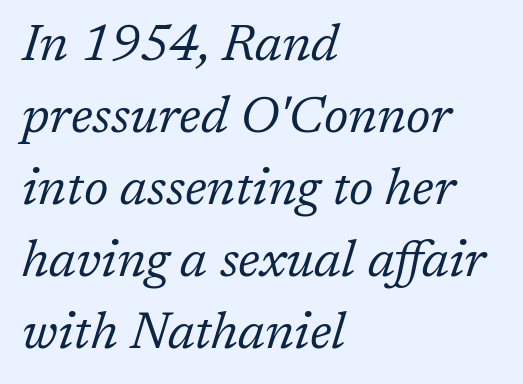
{"serif": "yes", "italic": "yes", "lean": "right", "slant_degrees": 17, "bold": "no", "weight": "regular", "width": "normal", "stroke_contrast": "low", "x_height": "medium", "monospaced": "no", "underline": "no", "align": "left", "line_spacing": "normal", "line_spacing_ratio": 1.41, "letter_spacing": "normal", "letter_spacing_em": 0.0, "glyph_px": 51}
